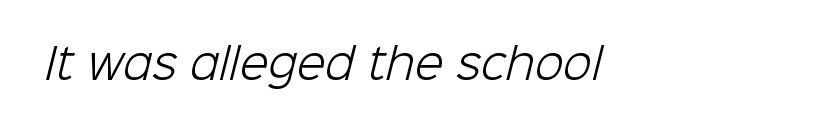
To sum up the face: it is a sans, with no serifs. Do the characters align in a grid? No, the font is proportional. Short note: letters normally spaced. Counters stay open thanks to moderate or lighter strokes. Each row of text sits above clean, open space.
